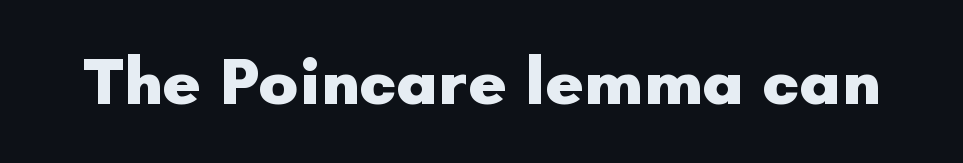
This rendering features lettering with no underline. Is this a fixed-width face? No — the glyphs have proportional, varying widths. Standard letterfit; no display-style spreading of the glyphs. Unlike a traditional serif, this face leaves its strokes unadorned. On the weight axis this lands at bold, roughly 700.
